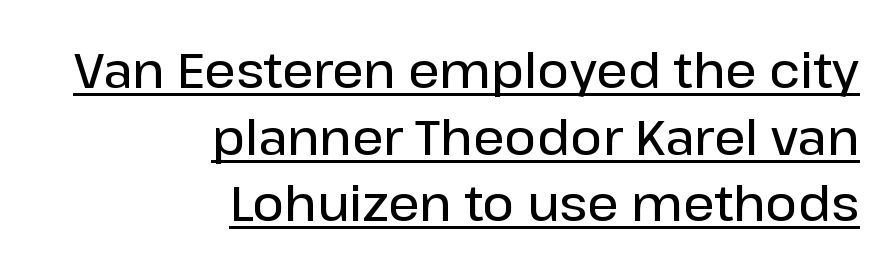
Caption: standard tracking, unaltered. Each letter's strokes conclude bluntly, with no projecting serifs. This sample uses an upright cut, with every glyph sitting square on the baseline. Underlined type. Vertical spacing — default. The glyphs have the mass of a demibold cut, below bold.
